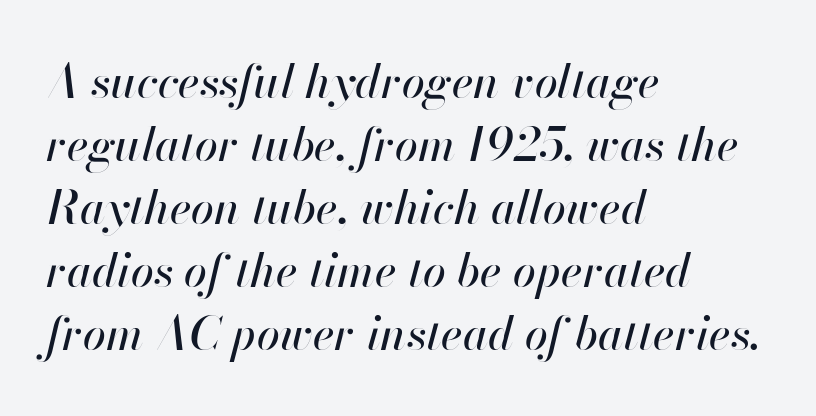
The image shows 46 px text type, italic (leaning right); set left-aligned, normal line spacing (1.37x), normal letter spacing, not underlined; high stroke contrast and a small x-height.
